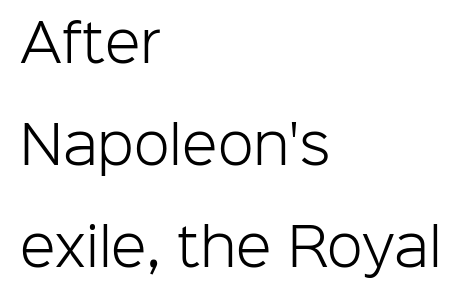
Letters have the restrained weight of plain body copy at most. The block of text is sparse from top to bottom, with ample space between rows. The face used here is proportionally spaced, like ordinary book or web type. The letters carry no serifs — their stems end cleanly without finishing strokes.
